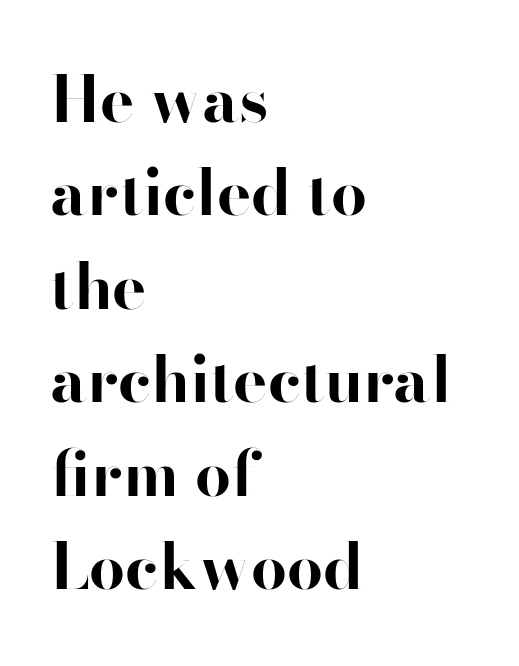
The image shows 64 px bold sans-serif type, upright; set left-aligned, normal line spacing (1.46x), normal letter spacing, not underlined; high stroke contrast and a small x-height.
